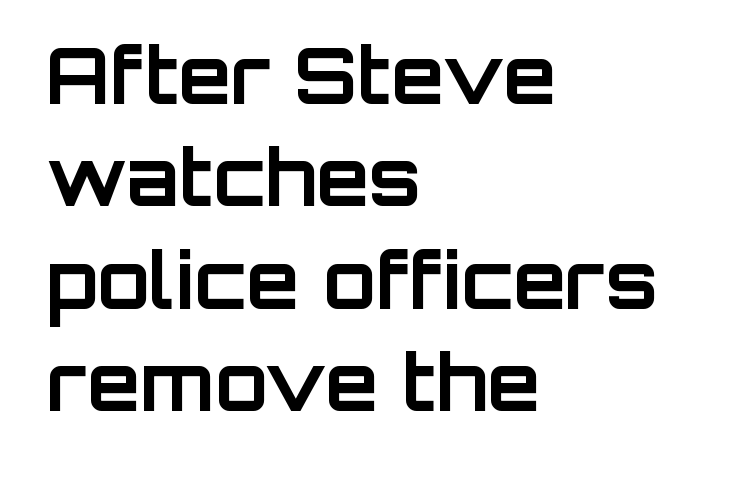
{"serif": "no", "italic": "no", "bold": "yes", "weight": "bold", "width": "normal", "stroke_contrast": "low", "x_height": "large", "monospaced": "no", "underline": "no", "align": "left", "line_spacing": "normal", "line_spacing_ratio": 1.33, "letter_spacing": "normal", "letter_spacing_em": 0.0, "glyph_px": 77}
